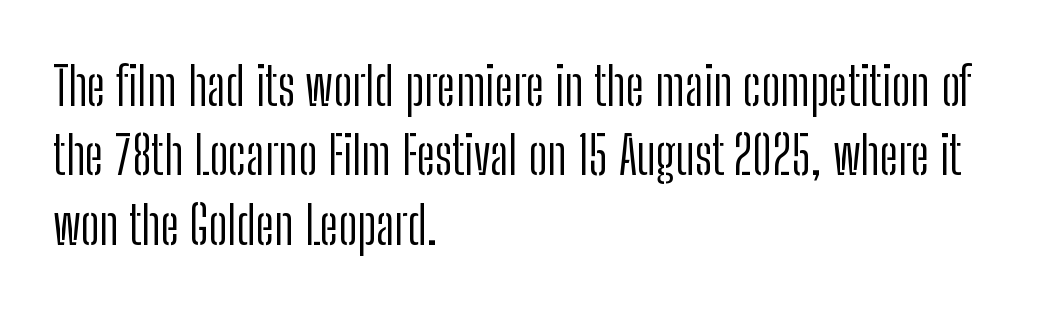
The image shows 53 px light, condensed sans-serif type, upright; set left-aligned, normal line spacing (1.31x), normal letter spacing, not underlined; low stroke contrast and a medium x-height.
